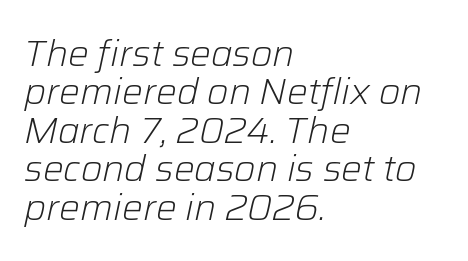
The image shows 37 px light type, italic (leaning right); set left-aligned, tight line spacing (1.04x), normal letter spacing, not underlined; low stroke contrast and a medium x-height.
